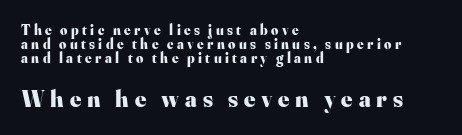
This sample uses expanded letter spacing, leaving extra air between glyphs. In terms of posture, this sample is upright. Just letters on the line, the space beneath them empty. Weight: bold. This sample is left-justified, so line endings fall wherever the words run out. In this sample the second text group is rendered at the bigger scale.
